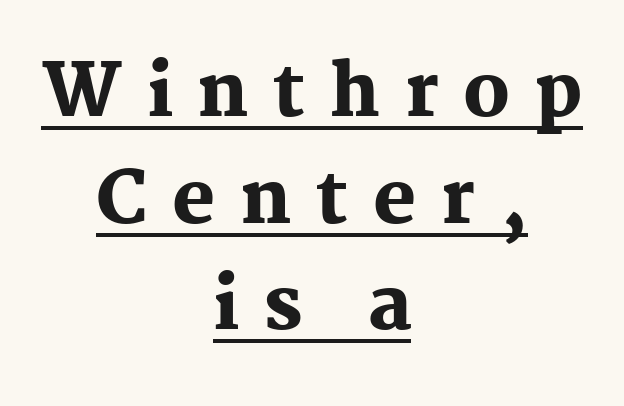
{"serif": "yes", "italic": "no", "bold": "yes", "weight": "heavy", "width": "normal", "stroke_contrast": "medium", "x_height": "medium", "monospaced": "no", "underline": "yes", "align": "center", "line_spacing": "normal", "line_spacing_ratio": 1.48, "letter_spacing": "wide", "letter_spacing_em": 0.34, "glyph_px": 72}
